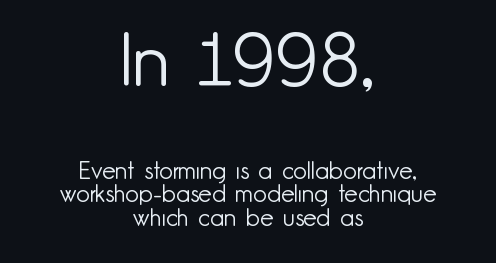
The type sits square on the baseline with zero lean. Descenders are the only things crossing below the line. A light-to-regular cut is what we see here. Font category for this specimen: sans-serif. One glance says dense: line gaps are narrower than usual. In terms of letterspacing, this is plain default setting.
